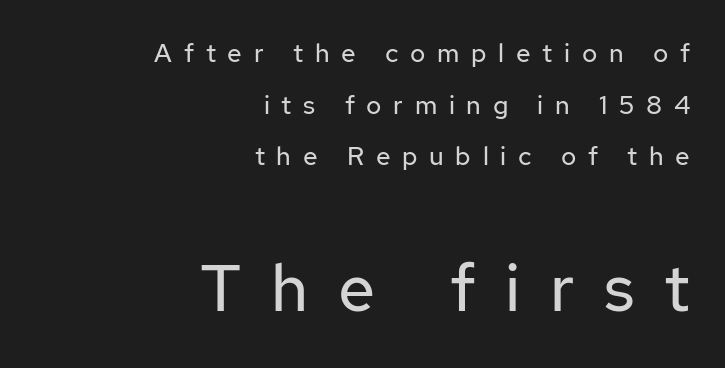
Q: Is the text bold? A: No.
Q: Is the text italic (slanted)? A: No, it is upright.
Q: Is the typeface a serif or a sans-serif typeface? A: Sans-serif.
Q: Is the text underlined? A: No.
Q: How is the paragraph aligned? A: Right-aligned.
Q: Is the spacing between letters normal or unusually wide? A: Unusually wide.
Q: Is the spacing between lines tight, normal or loose? A: Loose.
Q: Which block of text is set in a larger size, the first (top) or the second (bottom)? A: The second (bottom) one.
Q: Width (condensed, normal, or wide)? A: Normal.
Q: Stroke contrast? A: Low.
Q: x-height? A: Medium.
Q: Monospaced? A: No.
